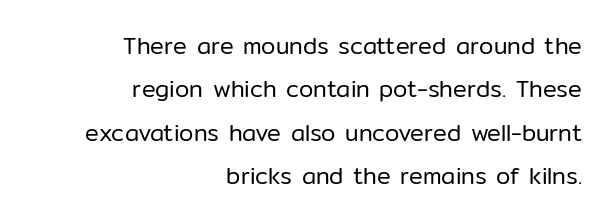
Notice how the passage keeps a crisp vertical edge on the right only. Characters remain perfectly vertical along every line. Observe the ordinary spacing: letters are neighbours, not strangers. The area under the type is left untouched.
